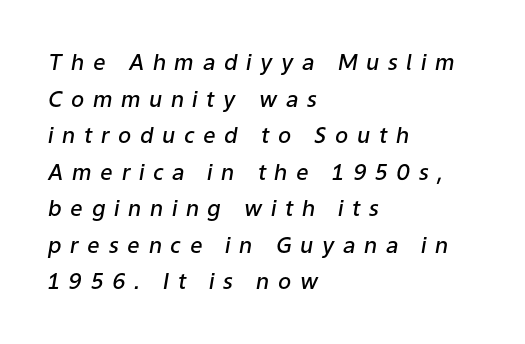
{"italic": "yes", "lean": "right", "slant_degrees": 9, "bold": "semi", "underline": "no", "align": "left", "line_spacing": "normal", "line_spacing_ratio": 1.66, "letter_spacing": "wide", "letter_spacing_em": 0.39, "glyph_px": 22}
